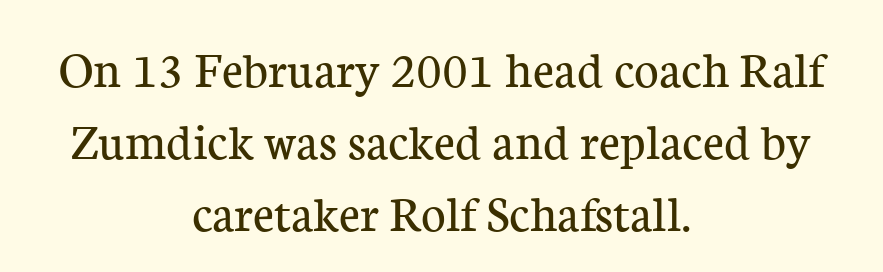
What stands out about the letter spacing? Nothing — it is the standard amount. This sample has the flowing, uneven cadence of proportional lettering. This is roman type, the default non-slanted kind. These lines stack symmetrically, like a column narrowing and widening about its center. The words here are not underlined.
